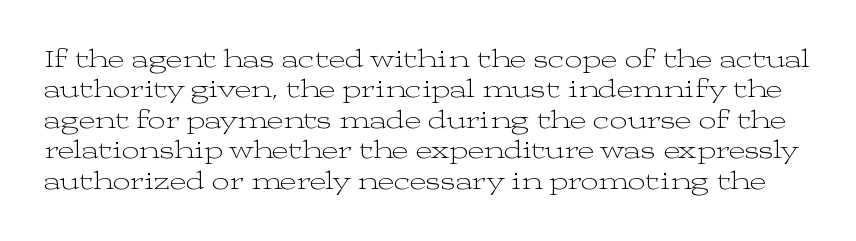
{"italic": "no", "bold": "no", "underline": "no", "line_spacing_ratio": 1.22, "letter_spacing": "normal", "letter_spacing_em": 0.0, "glyph_px": 25}
